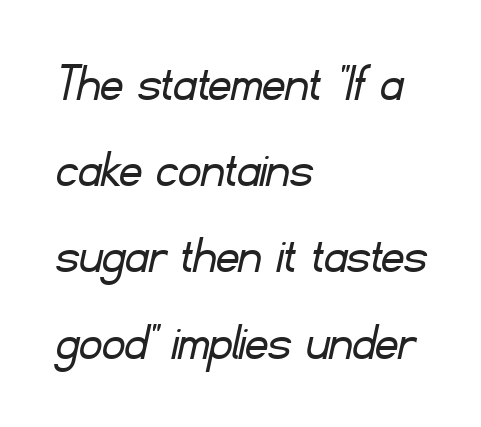
{"serif": "no", "bold": "no", "weight": "light", "width": "normal", "stroke_contrast": "low", "x_height": "small", "monospaced": "no", "underline": "no", "align": "left", "line_spacing": "normal", "line_spacing_ratio": 1.54, "letter_spacing": "normal", "letter_spacing_em": 0.0, "glyph_px": 56}
